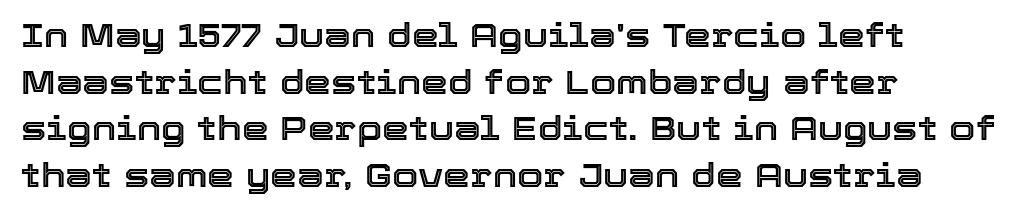
Q: Is the text italic (slanted)? A: No, it is upright.
Q: Is the text underlined? A: No.
Q: How is the paragraph aligned? A: Left-aligned.
Q: Is the spacing between letters normal or unusually wide? A: Normal.
Q: Is the spacing between lines tight, normal or loose? A: Normal.
Q: Width (condensed, normal, or wide)? A: Normal.
Q: x-height? A: Medium.
Q: Monospaced? A: No.
